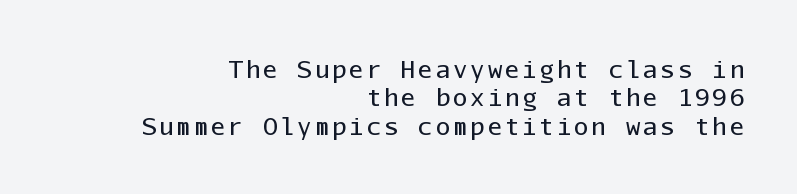
Stroke mass is kept to a normal reading level or below. The typesetter chose a ragged-left arrangement here. Just letters on the line, the space beneath them empty. In terms of posture, this sample is upright.
